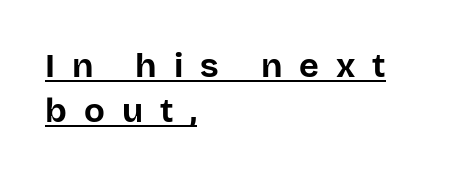
The image shows 34 px bold sans-serif type, upright; set left-aligned, normal line spacing (1.31x), unusually wide letter spacing (+0.5 em), underlined; low stroke contrast and a large x-height.
